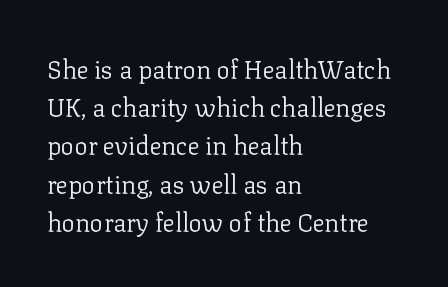
The glyphs are unaccompanied by any horizontal stroke below them. Posture: vertical. These lines keep a tight, regular rhythm from letter to letter. Interline gaps are of average width in this sample. The paragraph shown leans on its left margin.
